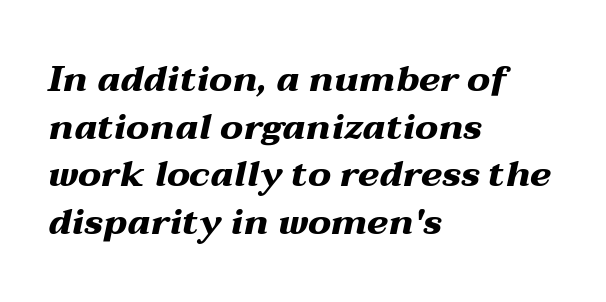
Evenly set lines give the paragraph a standard silhouette. Left-aligned paragraph, ragged on the right. Looking at the ascenders, they clearly lean. Spacing verdict: proportional, widths tailored to each character. This is heavy type, rendered in bold.
